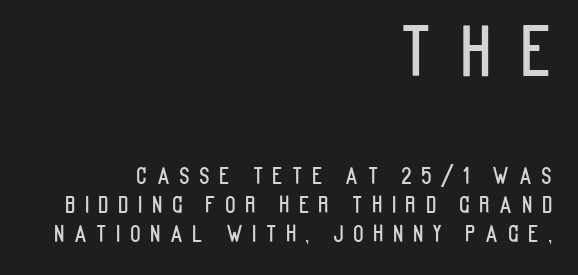
Q: Is the text italic (slanted)? A: No, it is upright.
Q: Is the typeface a serif or a sans-serif typeface? A: Sans-serif.
Q: Is the text underlined? A: No.
Q: How is the paragraph aligned? A: Right-aligned.
Q: Is the spacing between letters normal or unusually wide? A: Unusually wide.
Q: Is the spacing between lines tight, normal or loose? A: Normal.
Q: Which block of text is set in a larger size, the first (top) or the second (bottom)? A: The first (top) one.
Q: Width (condensed, normal, or wide)? A: Condensed.
Q: Stroke contrast? A: Low.
Q: x-height? A: Large.
Q: Monospaced? A: No.
